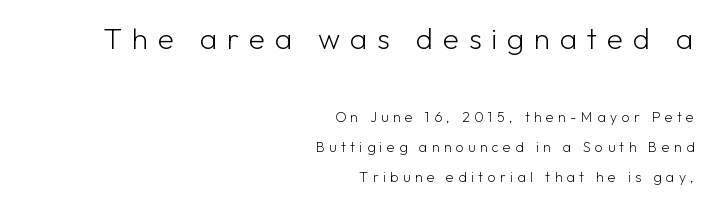
Q: Is the text bold? A: No.
Q: Is the text italic (slanted)? A: No, it is upright.
Q: Is the typeface a serif or a sans-serif typeface? A: Sans-serif.
Q: Is the text underlined? A: No.
Q: How is the paragraph aligned? A: Right-aligned.
Q: Is the spacing between letters normal or unusually wide? A: Unusually wide.
Q: Is the spacing between lines tight, normal or loose? A: Loose.
Q: Which block of text is set in a larger size, the first (top) or the second (bottom)? A: The first (top) one.
Q: Width (condensed, normal, or wide)? A: Normal.
Q: Stroke contrast? A: Low.
Q: x-height? A: Medium.
Q: Monospaced? A: No.
